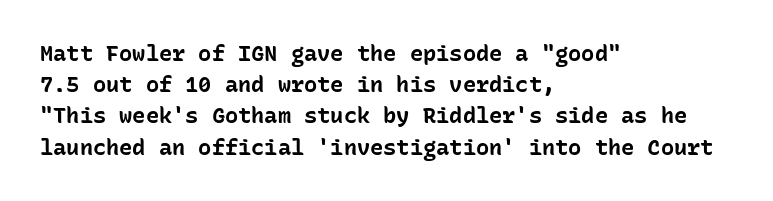
The image shows 22 px bold type, upright; set left-aligned, normal line spacing (1.42x), normal letter spacing, not underlined.
